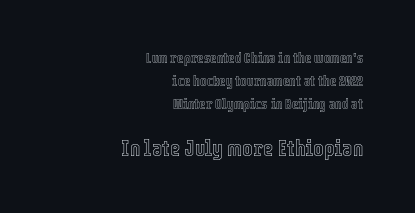
Q: Is the text italic (slanted)? A: No, it is upright.
Q: Is the text underlined? A: No.
Q: How is the paragraph aligned? A: Right-aligned.
Q: Is the spacing between letters normal or unusually wide? A: Normal.
Q: Is the spacing between lines tight, normal or loose? A: Normal.
Q: Which block of text is set in a larger size, the first (top) or the second (bottom)? A: The second (bottom) one.
